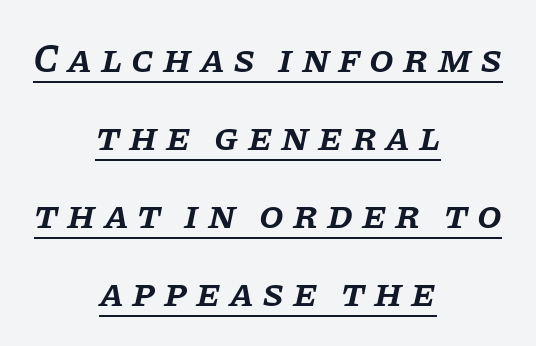
A baseline rule has been typeset under these characters. Does the type have serifs? Yes, each stem ends in a small foot. The strokes are fattened partway — semibold, not bold. Caption: multi-line text, centered on the measure. Slant detected: the letters are inclined. Words appear elongated and porous because spacing is wide.
